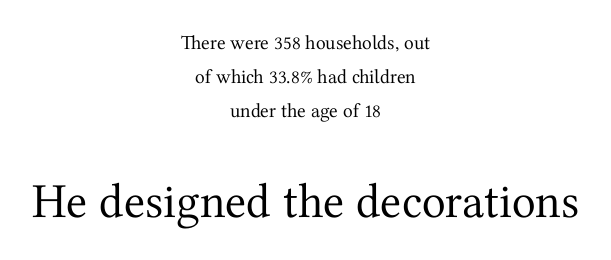
The whitespace from short lines is split evenly between both sides. Note the varied advance widths — an 'i' is clearly narrower than an 'm'. Bigger letters appear in the bottom chunk; the top chunk is reduced. The glyphs in this specimen are seriffed.
